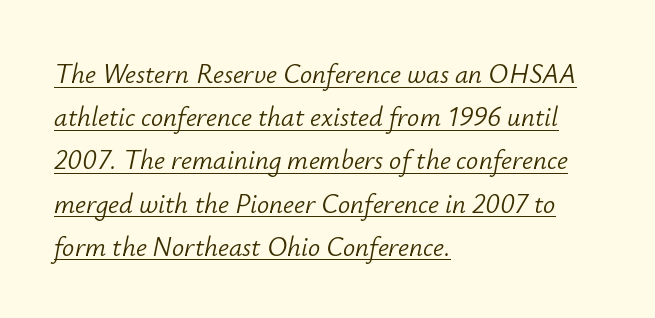
The image shows 27 px text type, italic (leaning right); set left-aligned, normal line spacing (1.6x), normal letter spacing, underlined.
